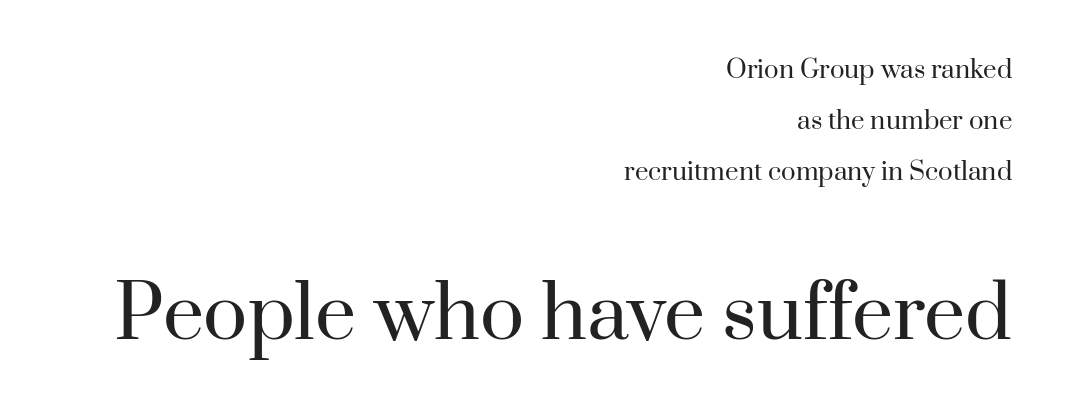
Notice the wide empty band between every row — that's loose leading. Vertical stems look standard width or narrower in stroke. These lines stack with their right ends in a neat column. The line texture is even and compact thanks to regular tracking. Top chunk: small. Bottom chunk: large. The designer went with a serif here, giving each stem small feet.
